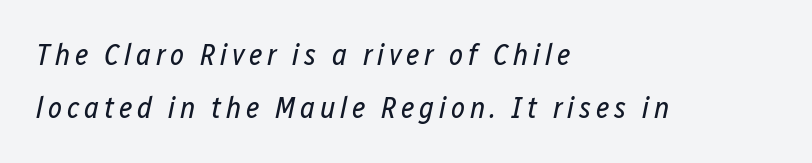
The image shows 30 px regular-weight, condensed type, italic (leaning right); set left-aligned, line spacing 1.77x, not underlined; low stroke contrast and a medium x-height.
